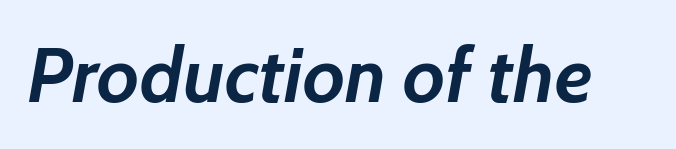
The image shows 77 px semibold type, italic (leaning right); set normal letter spacing, not underlined; low stroke contrast and a medium x-height.
